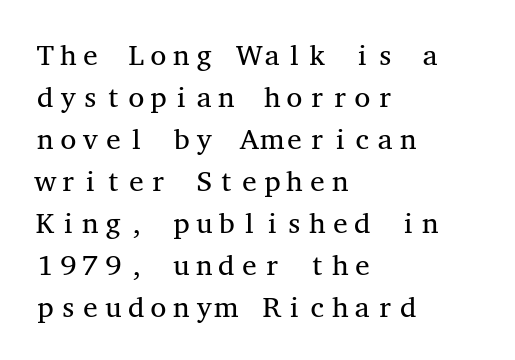
The image shows 29 px regular-weight, wide serif type, upright, monospaced; set left-aligned, normal line spacing (1.45x), normal letter spacing, not underlined; medium stroke contrast and a medium x-height.
